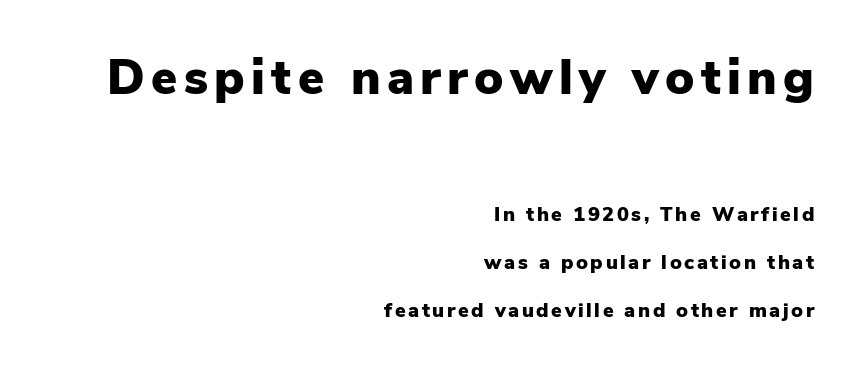
{"serif": "no", "italic": "no", "bold": "yes", "weight": "heavy", "width": "normal", "stroke_contrast": "low", "x_height": "medium", "monospaced": "no", "underline": "no", "align": "right", "line_spacing": "loose", "line_spacing_ratio": 2.39, "larger_block": "first", "size_ratio": 2.45, "glyph_px": 49}
